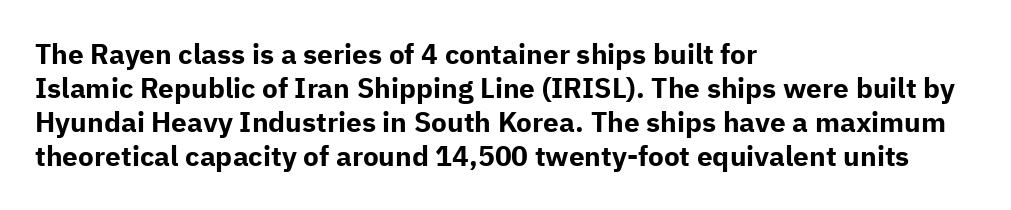
{"serif": "no", "italic": "no", "bold": "yes", "weight": "bold", "width": "normal", "stroke_contrast": "low", "x_height": "medium", "monospaced": "no", "underline": "no", "align": "left", "line_spacing_ratio": 1.22, "letter_spacing": "normal", "letter_spacing_em": 0.0, "glyph_px": 28}
